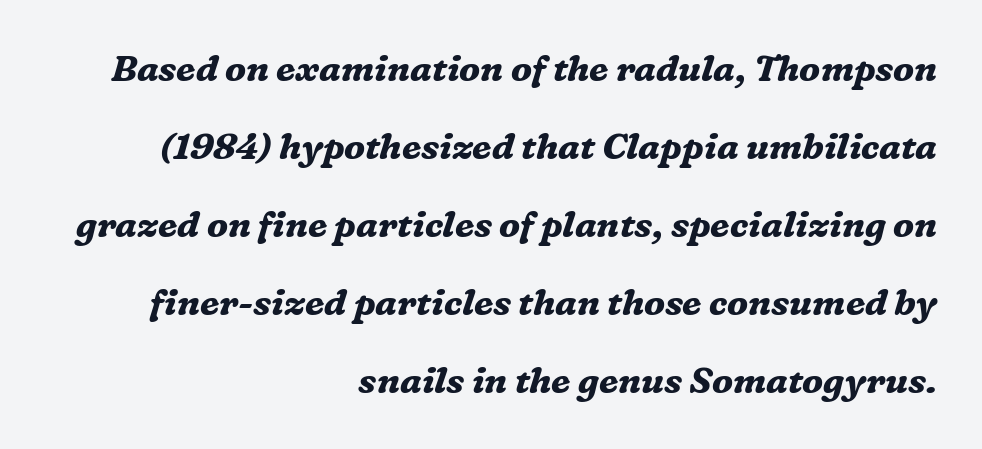
The image shows 36 px bold serif type, italic (leaning right); set right-aligned, loose line spacing (2.17x), normal letter spacing, not underlined; medium stroke contrast and a medium x-height.
